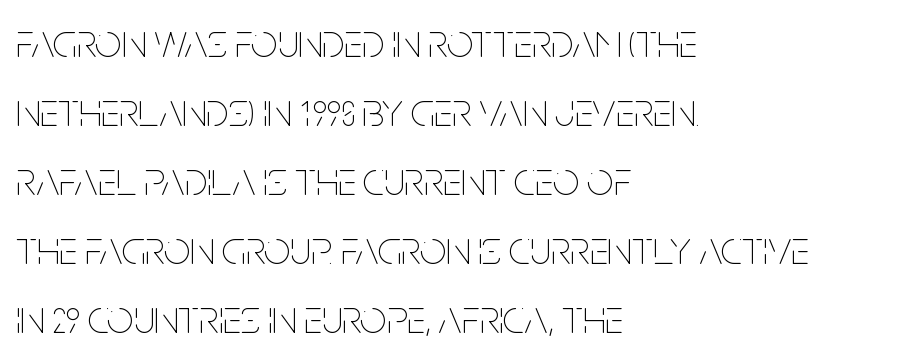
{"italic": "no", "bold": "no", "weight": "thin", "width": "condensed", "stroke_contrast": "low", "x_height": "large", "monospaced": "no", "underline": "no", "align": "left", "line_spacing": "normal", "line_spacing_ratio": 1.47, "letter_spacing": "normal", "letter_spacing_em": 0.0, "glyph_px": 47}
